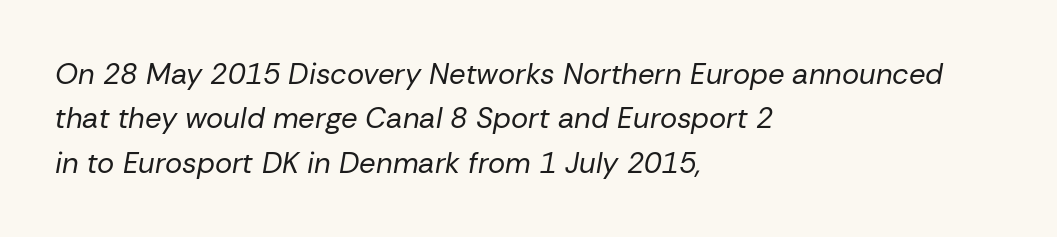
{"italic": "yes", "lean": "right", "slant_degrees": 10, "bold": "no", "weight": "regular", "width": "normal", "stroke_contrast": "low", "x_height": "medium", "monospaced": "no", "underline": "no", "align": "left", "line_spacing": "normal", "line_spacing_ratio": 1.53, "letter_spacing": "normal", "letter_spacing_em": 0.0, "glyph_px": 29}
